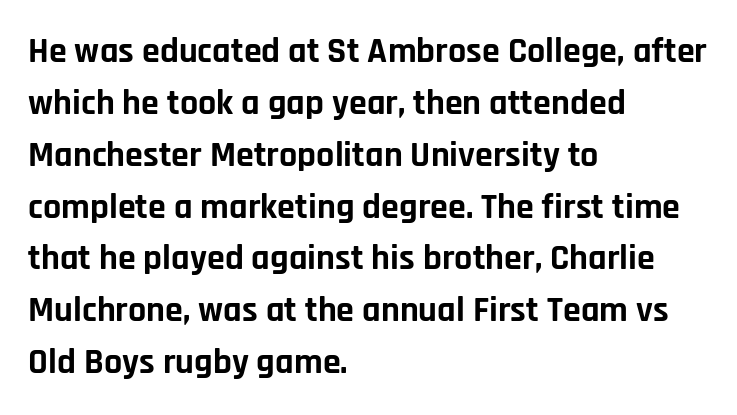
The image shows 36 px bold sans-serif type, upright; set left-aligned, normal line spacing (1.44x), normal letter spacing, not underlined; low stroke contrast and a large x-height.
